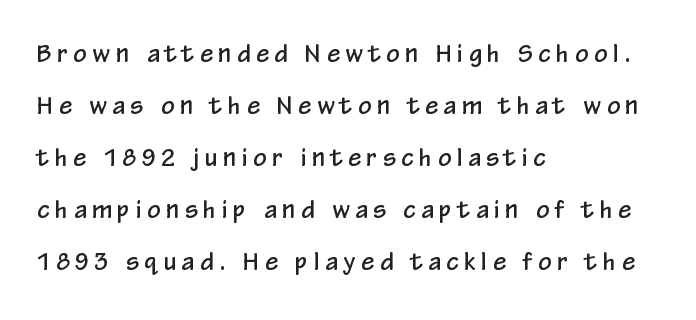
The image shows 23 px text type, upright; set left-aligned, loose line spacing (2.26x), unusually wide letter spacing (+0.26 em), not underlined.
